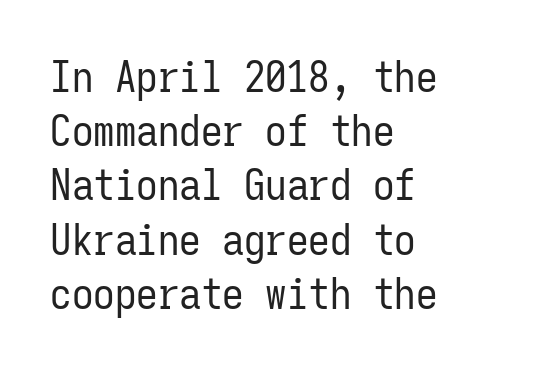
Each row of text sits above clean, open space. The line-height multiplier appears to be the usual default. The passage is arranged the way most books set body copy — flush left. Regarding serifs, this sample does without them. No italicization has been applied; the sample stays upright. Weight: regular or lighter.
